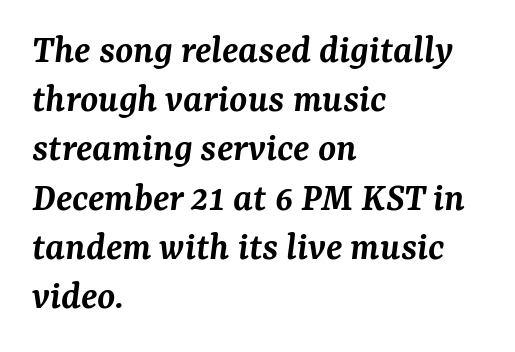
The image shows 41 px semibold serif type, italic (leaning right); set left-aligned, line spacing 1.2x, normal letter spacing, not underlined; medium stroke contrast and a medium x-height.
